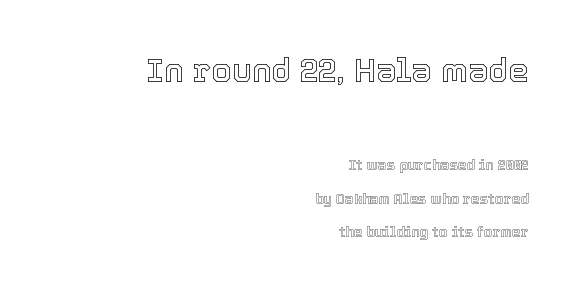
Q: Is the text italic (slanted)? A: No, it is upright.
Q: Is the text underlined? A: No.
Q: How is the paragraph aligned? A: Right-aligned.
Q: Is the spacing between letters normal or unusually wide? A: Normal.
Q: Is the spacing between lines tight, normal or loose? A: Loose.
Q: Which block of text is set in a larger size, the first (top) or the second (bottom)? A: The first (top) one.
Q: Width (condensed, normal, or wide)? A: Normal.
Q: x-height? A: Medium.
Q: Monospaced? A: No.
